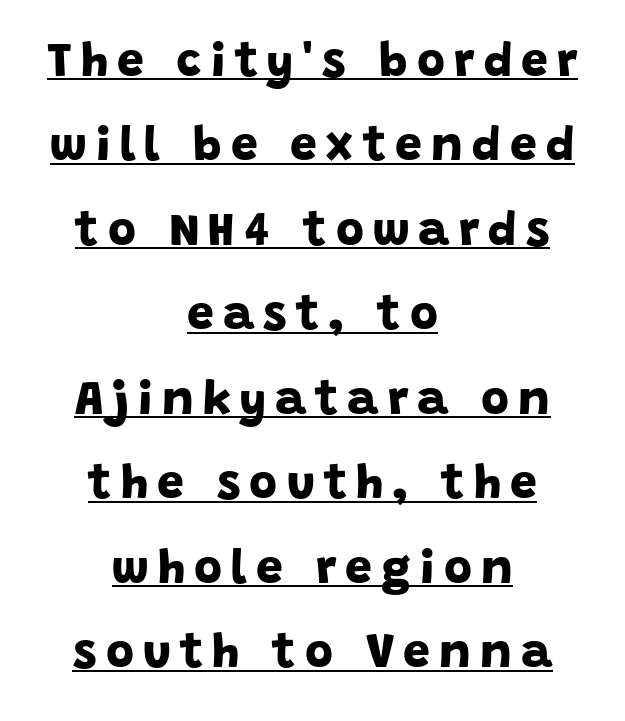
{"serif": "no", "bold": "yes", "weight": "bold", "width": "normal", "stroke_contrast": "low", "x_height": "large", "monospaced": "no", "underline": "yes", "align": "center", "line_spacing_ratio": 1.76, "glyph_px": 48}
